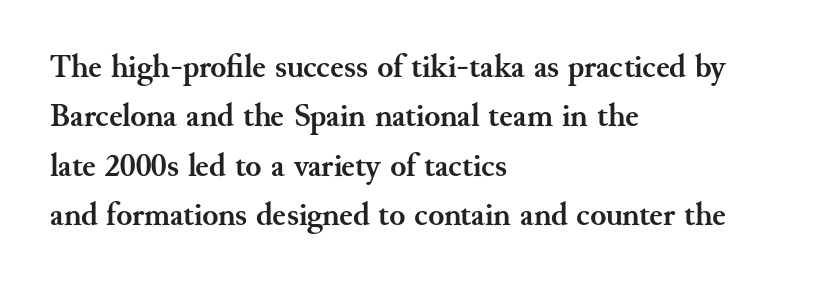
The image shows 33 px semibold serif type, upright; set left-aligned, normal line spacing (1.5x), normal letter spacing, not underlined; medium stroke contrast and a small x-height.
